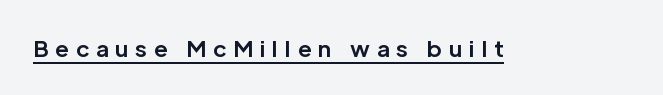
The image shows 22 px bold type, upright; set unusually wide letter spacing (+0.31 em), underlined.
